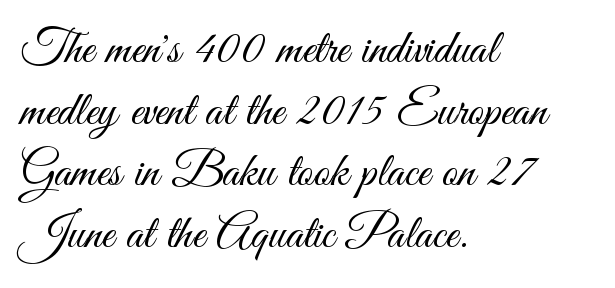
Honestly, the row spacing looks completely unremarkable. Think standard paragraph weight, or any step lighter than that. The passage shown is typed in a proportional face where columns would drift. This sample is left-justified, so line endings fall wherever the words run out.
